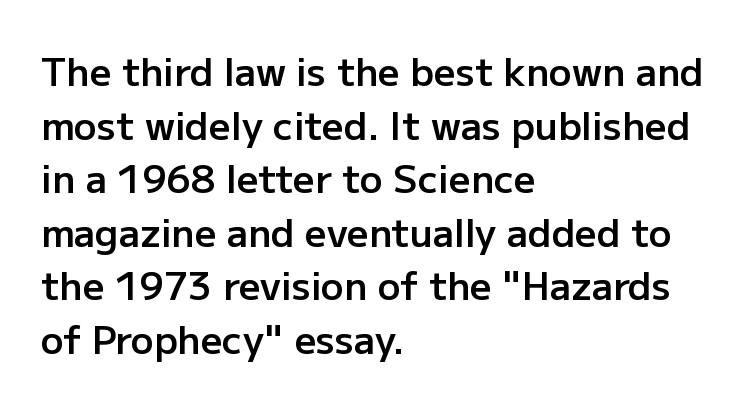
The image shows 38 px semibold sans-serif type, upright; set left-aligned, normal line spacing (1.41x), normal letter spacing, not underlined; low stroke contrast and a medium x-height.
